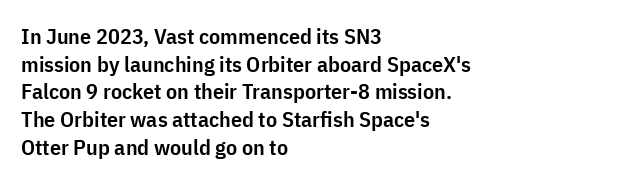
You can tell it's not italic because the verticals are truly vertical. Underlining? Definitely not there. Teacher's note: observe the even left margin — that is flush-left alignment. On the weight axis this lands at semibold, roughly 600.
